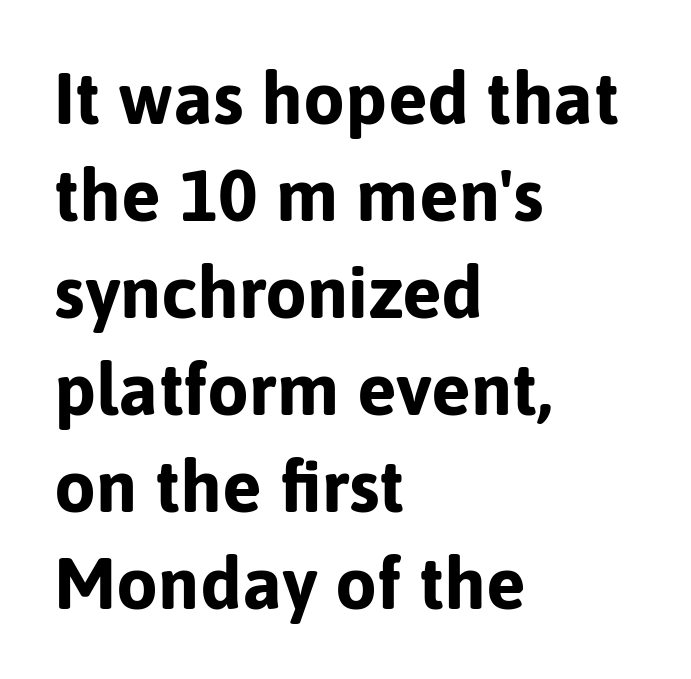
The image shows 74 px bold sans-serif type, upright; set left-aligned, normal line spacing (1.31x), normal letter spacing, not underlined; low stroke contrast and a medium x-height.
